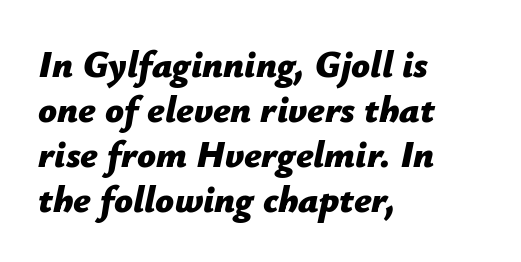
Bold? Absolutely — the strokes are thick and heavy. Note the varied advance widths — an 'i' is clearly narrower than an 'm'. The lettering tilts uniformly, giving the passage an italic look. Short and long lines alike share a common starting point at left. Each word holds together tightly as a unit, with standard inter-letter gaps.
